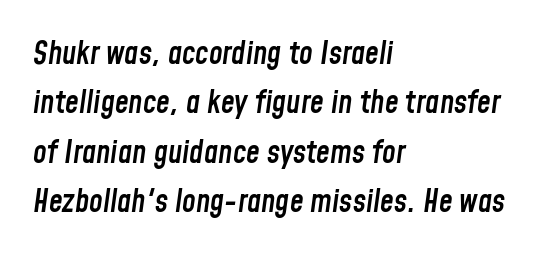
The image shows 31 px semibold, condensed type, italic (leaning right); set left-aligned, normal line spacing (1.59x), normal letter spacing, not underlined; low stroke contrast and a medium x-height.
